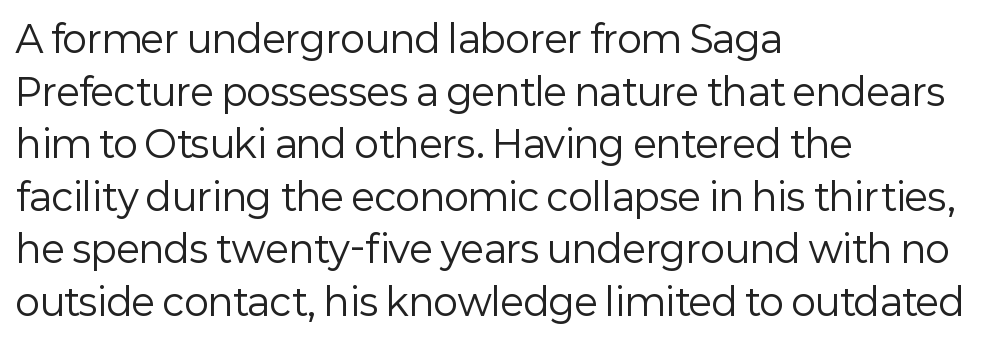
{"serif": "no", "italic": "no", "bold": "no", "weight": "regular", "width": "normal", "stroke_contrast": "low", "x_height": "medium", "monospaced": "no", "underline": "no", "align": "left", "line_spacing": "normal", "line_spacing_ratio": 1.42, "letter_spacing": "normal", "letter_spacing_em": 0.0, "glyph_px": 37}
